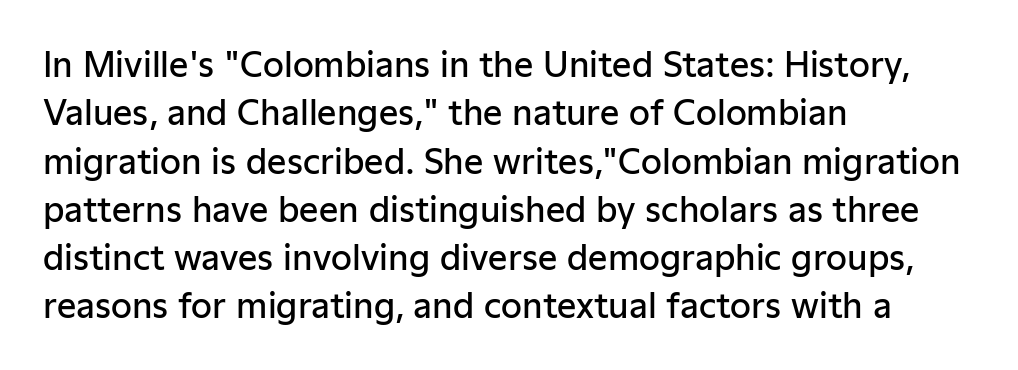
The image shows 34 px semibold sans-serif type, upright; set left-aligned, normal line spacing (1.42x), normal letter spacing, not underlined; low stroke contrast and a medium x-height.
